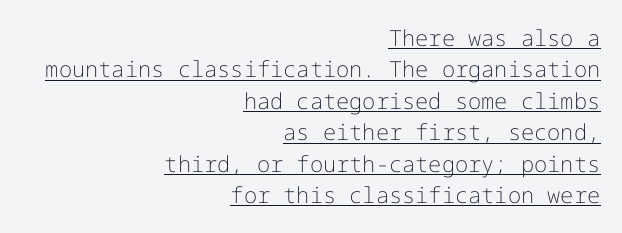
Q: Is the text bold? A: No.
Q: Is the text italic (slanted)? A: No, it is upright.
Q: Is the text underlined? A: Yes.
Q: How is the paragraph aligned? A: Right-aligned.
Q: Is the spacing between letters normal or unusually wide? A: Normal.
Q: Is the spacing between lines tight, normal or loose? A: Normal.
